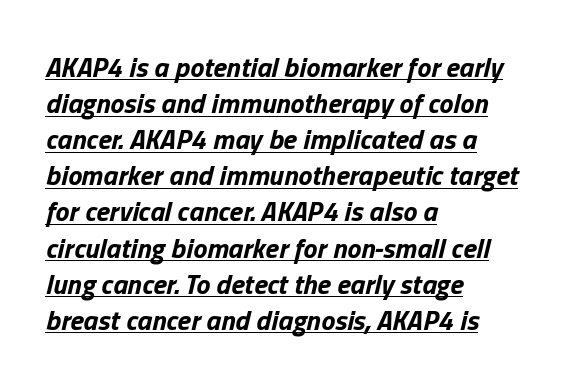
Check the space under the baseline: a stroke is drawn there. The lines are quadded left. Think of a printed novel: that variable character pitch is what you see here. Tall strokes in this sample are angled rather than plumb. Emphasis by weight is at full strength: bold.
